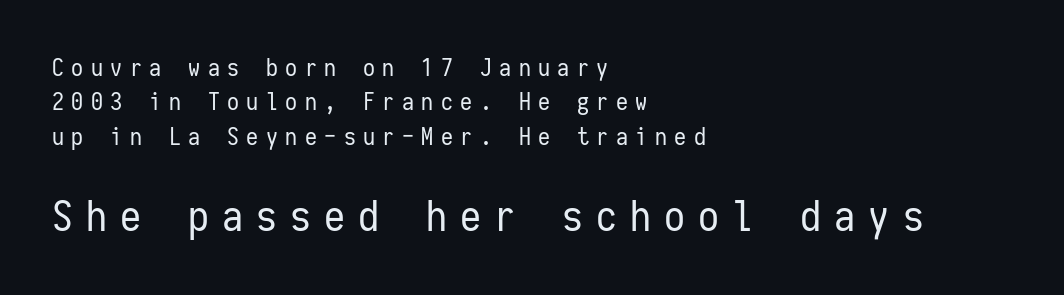
{"serif": "no", "italic": "no", "bold": "no", "weight": "regular", "width": "condensed", "stroke_contrast": "low", "x_height": "medium", "monospaced": "yes", "underline": "no", "align": "left", "line_spacing": "normal", "line_spacing_ratio": 1.43, "letter_spacing": "wide", "letter_spacing_em": 0.31, "larger_block": "second", "size_ratio": 1.75, "glyph_px": 42}
